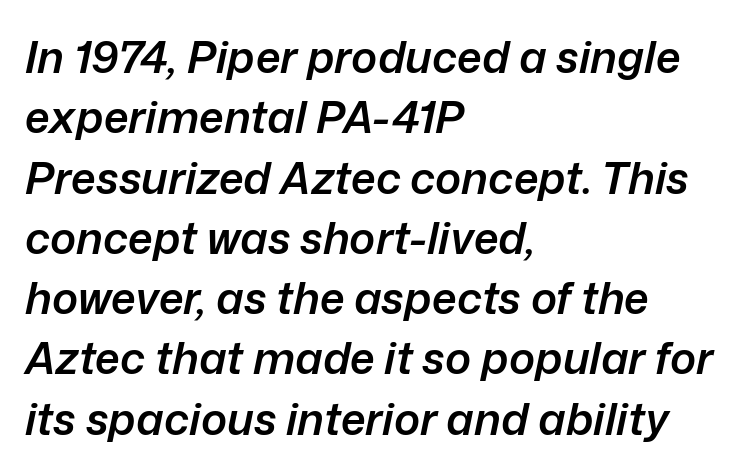
Layout note: lines flush left. A typesetter would mark this as italic. Spacing verdict: proportional, widths tailored to each character. Anything drawn beneath the words? Only blank space. Typesetter's note: demi weight, one step under bold.
